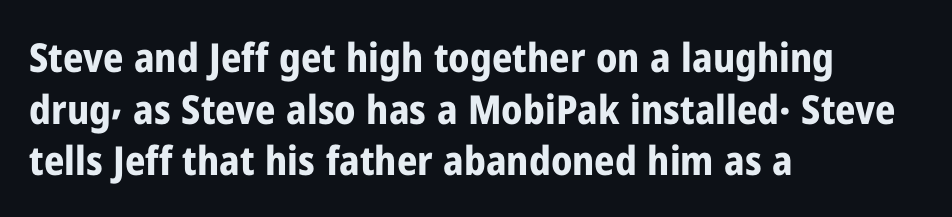
Just letters on the line, the space beneath them empty. In CSS terms this would be text-align: left. This is sans-serif lettering, the kind often seen on screens and signage. Is the letter spacing exaggerated? No — it looks like the ordinary default.
